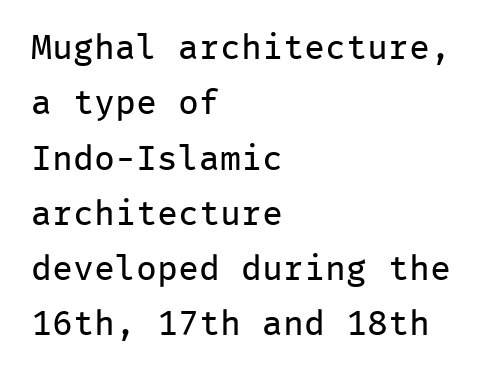
Q: Is the text bold? A: No.
Q: Is the text italic (slanted)? A: No, it is upright.
Q: Is the typeface a serif or a sans-serif typeface? A: Sans-serif.
Q: Is the text underlined? A: No.
Q: How is the paragraph aligned? A: Left-aligned.
Q: Is the spacing between letters normal or unusually wide? A: Normal.
Q: Is the spacing between lines tight, normal or loose? A: Normal.
Q: Width (condensed, normal, or wide)? A: Normal.
Q: Stroke contrast? A: Low.
Q: x-height? A: Medium.
Q: Monospaced? A: Yes.
